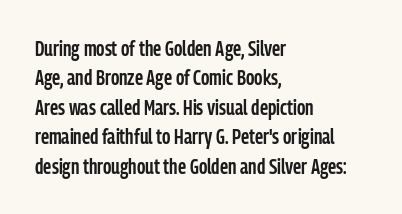
The space between consecutive lines is moderate. Its strokes are somewhat broadened, the hallmark of semibold type. Tracking value appears to be zero — textbook default spacing. These lines are set flush left with a ragged right edge. Underlining? Definitely not there. If you drew a line through each stem, it would be perfectly vertical.
